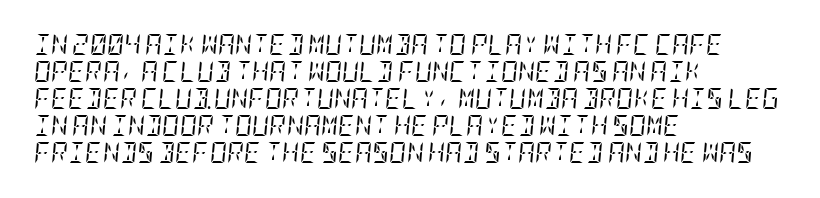
The image shows 21 px text type, italic (leaning right); set left-aligned, normal line spacing (1.29x), normal letter spacing, not underlined.
